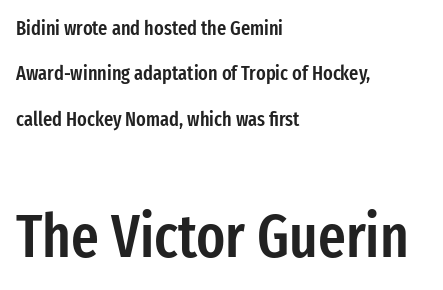
The image shows 60 px semibold, condensed sans-serif type, upright; set left-aligned, loose line spacing (2.27x), normal letter spacing, not underlined; the second (bottom) block is 3.0x larger; low stroke contrast and a medium x-height.
